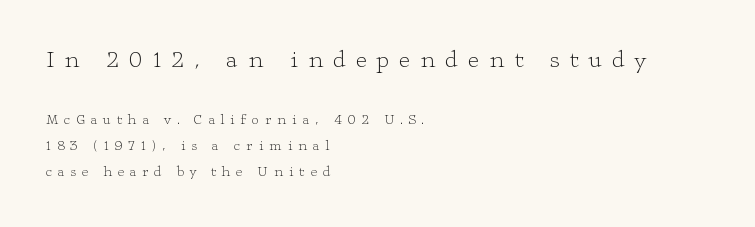
Q: Is the text bold? A: No.
Q: Is the text italic (slanted)? A: No, it is upright.
Q: Is the text underlined? A: No.
Q: How is the paragraph aligned? A: Left-aligned.
Q: Is the spacing between letters normal or unusually wide? A: Unusually wide.
Q: Which block of text is set in a larger size, the first (top) or the second (bottom)? A: The first (top) one.
